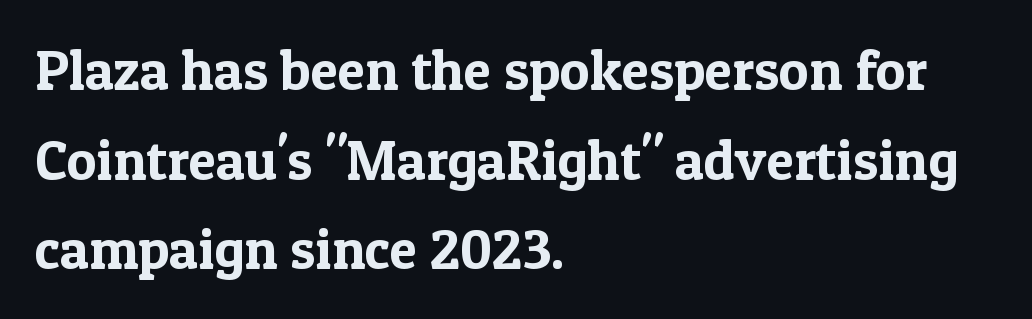
{"serif": "yes", "italic": "no", "width": "normal", "x_height": "medium", "monospaced": "no", "underline": "no", "align": "left", "line_spacing": "normal", "line_spacing_ratio": 1.6, "letter_spacing": "normal", "letter_spacing_em": 0.0, "glyph_px": 56}
